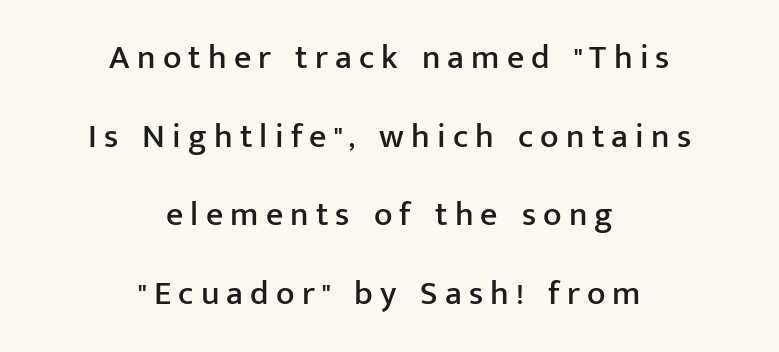
The image shows 34 px sans-serif type, upright; set centered, loose line spacing (2.31x), unusually wide letter spacing (+0.21 em), not underlined; low stroke contrast and a medium x-height.
